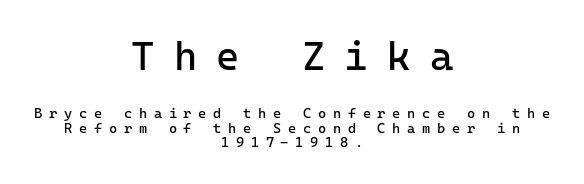
Whoever set this made the first block the dominant, larger element. Is this a sans? Yes — the strokes have no serifs. The specimen reads as upright at a glance. Observe the wide spacing: letters keep a clear distance from each other. Baseline-to-baseline distance is barely more than the letter height. Each line is balanced around a shared central axis.
